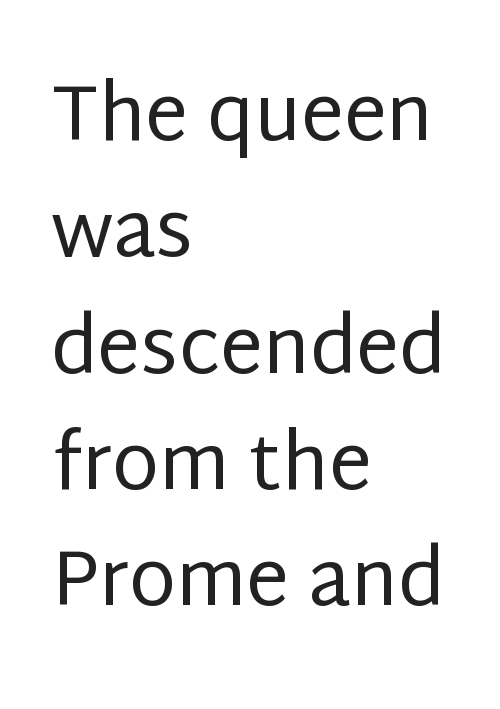
Q: Is the text bold? A: No.
Q: Is the text italic (slanted)? A: No, it is upright.
Q: Is the typeface a serif or a sans-serif typeface? A: Sans-serif.
Q: Is the text underlined? A: No.
Q: How is the paragraph aligned? A: Left-aligned.
Q: Is the spacing between letters normal or unusually wide? A: Normal.
Q: Is the spacing between lines tight, normal or loose? A: Normal.
Q: Width (condensed, normal, or wide)? A: Normal.
Q: Stroke contrast? A: Low.
Q: x-height? A: Large.
Q: Monospaced? A: No.
